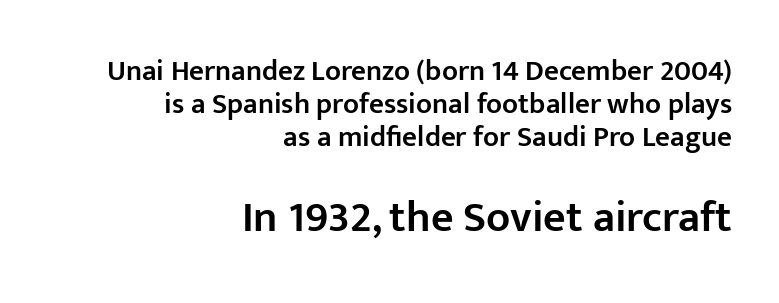
Q: Is the text bold? A: Semi-bold.
Q: Is the text italic (slanted)? A: No, it is upright.
Q: Is the typeface a serif or a sans-serif typeface? A: Sans-serif.
Q: Is the text underlined? A: No.
Q: How is the paragraph aligned? A: Right-aligned.
Q: Is the spacing between letters normal or unusually wide? A: Normal.
Q: Is the spacing between lines tight, normal or loose? A: Tight.
Q: Which block of text is set in a larger size, the first (top) or the second (bottom)? A: The second (bottom) one.
Q: Width (condensed, normal, or wide)? A: Normal.
Q: Stroke contrast? A: Low.
Q: x-height? A: Medium.
Q: Monospaced? A: No.
